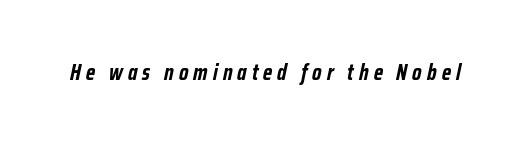
{"italic": "yes", "lean": "right", "slant_degrees": 12, "bold": "yes", "underline": "no", "letter_spacing": "wide", "letter_spacing_em": 0.22, "glyph_px": 23}
